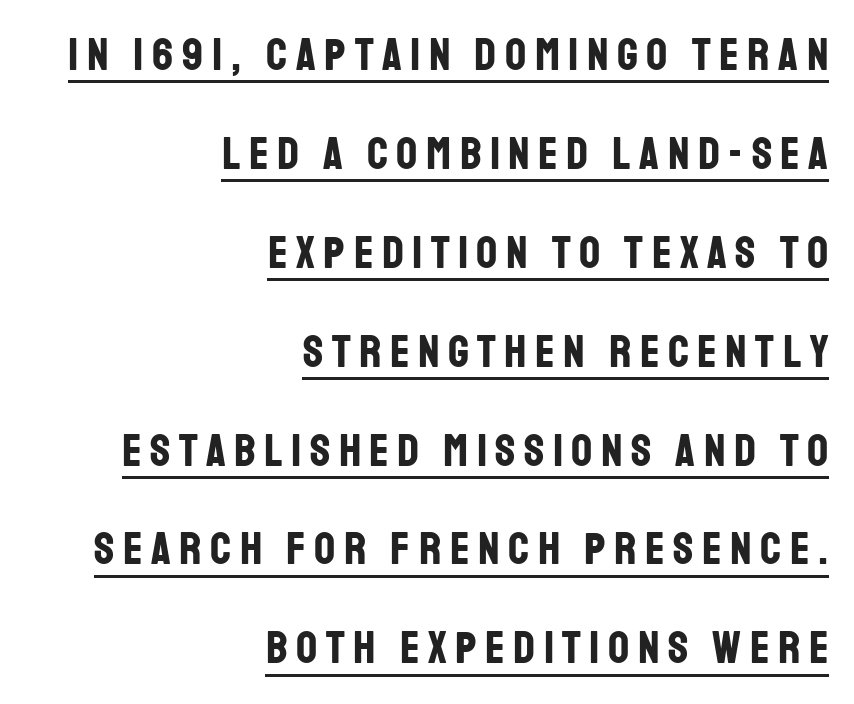
The image shows 46 px bold, condensed sans-serif type, upright; set right-aligned, loose line spacing (2.15x), underlined; low stroke contrast and a large x-height.
